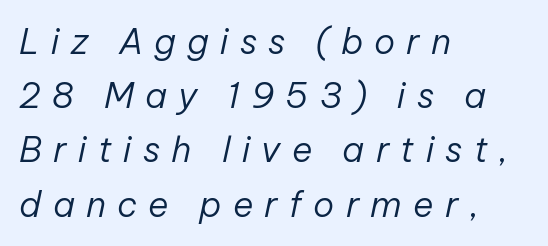
{"italic": "yes", "lean": "right", "slant_degrees": 12, "bold": "no", "weight": "regular", "width": "normal", "stroke_contrast": "low", "x_height": "medium", "monospaced": "no", "underline": "no", "align": "left", "line_spacing": "normal", "line_spacing_ratio": 1.55, "letter_spacing": "wide", "letter_spacing_em": 0.32, "glyph_px": 35}
